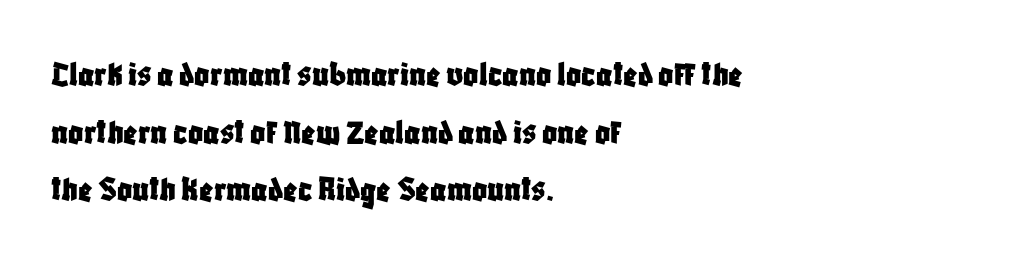
Q: Is the text italic (slanted)? A: No, it is upright.
Q: Is the typeface a serif or a sans-serif typeface? A: Sans-serif.
Q: Is the text underlined? A: No.
Q: How is the paragraph aligned? A: Left-aligned.
Q: Is the spacing between letters normal or unusually wide? A: Normal.
Q: Is the spacing between lines tight, normal or loose? A: Normal.
Q: Width (condensed, normal, or wide)? A: Condensed.
Q: Stroke contrast? A: Low.
Q: x-height? A: Large.
Q: Monospaced? A: No.
